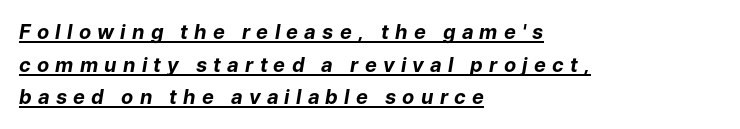
The letters are spread apart with noticeably loose tracking. Casual observation: everything's shoved over to the left. The lines sit at an ordinary, default distance from one another. The string is rendered with underlining switched on.
